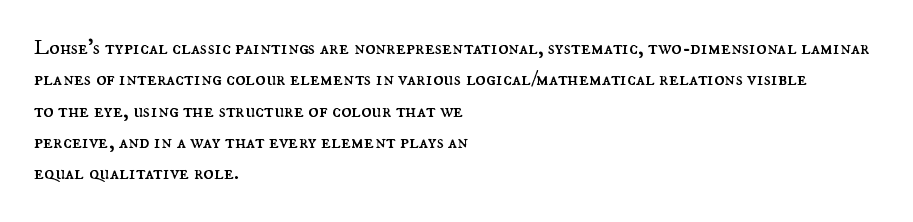
Ordinary non-slanted type is in use. Honestly, the row spacing looks completely unremarkable. These lines keep a tight, regular rhythm from letter to letter. These lines stack with their left ends in a neat column.
